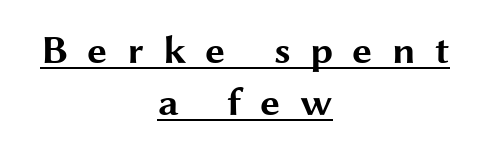
Q: Is the text bold? A: Yes.
Q: Is the text italic (slanted)? A: No, it is upright.
Q: Is the typeface a serif or a sans-serif typeface? A: Sans-serif.
Q: Is the text underlined? A: Yes.
Q: How is the paragraph aligned? A: Centered.
Q: Is the spacing between letters normal or unusually wide? A: Unusually wide.
Q: Is the spacing between lines tight, normal or loose? A: Normal.
Q: Width (condensed, normal, or wide)? A: Wide.
Q: Stroke contrast? A: Medium.
Q: x-height? A: Medium.
Q: Monospaced? A: No.
